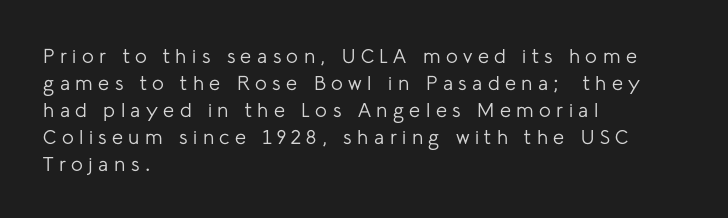
The image shows 20 px text type, upright; set left-aligned, normal line spacing (1.35x), unusually wide letter spacing (+0.27 em), not underlined.
